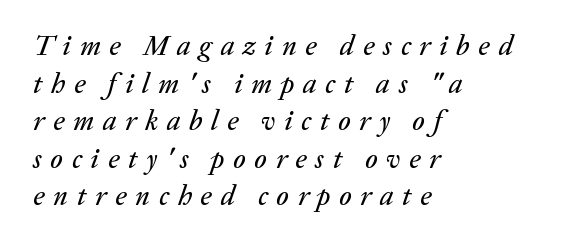
Q: Is the text italic (slanted)? A: Yes, it leans right by about 20 degrees.
Q: Is the text underlined? A: No.
Q: How is the paragraph aligned? A: Left-aligned.
Q: Is the spacing between letters normal or unusually wide? A: Unusually wide.
Q: Is the spacing between lines tight, normal or loose? A: Normal.
Q: Width (condensed, normal, or wide)? A: Normal.
Q: Stroke contrast? A: Low.
Q: x-height? A: Medium.
Q: Monospaced? A: No.
